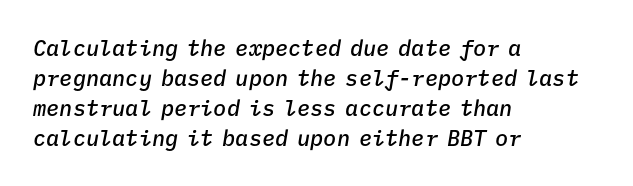
{"italic": "yes", "lean": "right", "slant_degrees": 9, "bold": "semi", "underline": "no", "align": "left", "line_spacing": "normal", "line_spacing_ratio": 1.36, "letter_spacing": "normal", "letter_spacing_em": 0.0, "glyph_px": 22}
